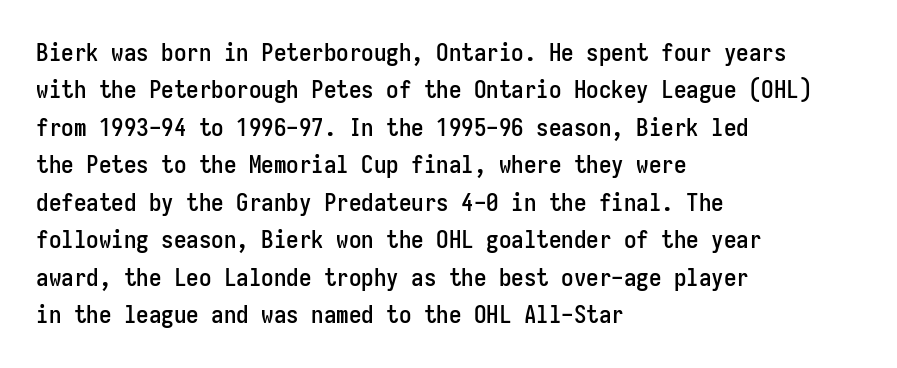
Q: Is the text italic (slanted)? A: No, it is upright.
Q: Is the text underlined? A: No.
Q: How is the paragraph aligned? A: Left-aligned.
Q: Is the spacing between letters normal or unusually wide? A: Normal.
Q: Is the spacing between lines tight, normal or loose? A: Normal.
